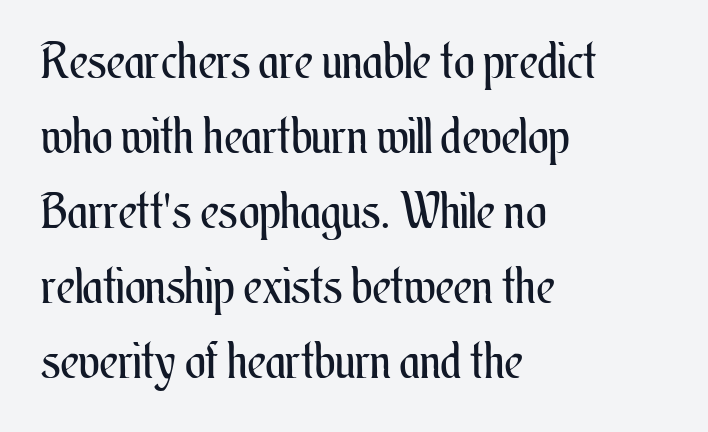
{"italic": "no", "bold": "no", "weight": "regular", "width": "condensed", "stroke_contrast": "medium", "x_height": "small", "monospaced": "no", "underline": "no", "align": "left", "line_spacing": "normal", "line_spacing_ratio": 1.53, "letter_spacing": "normal", "letter_spacing_em": 0.0, "glyph_px": 49}
